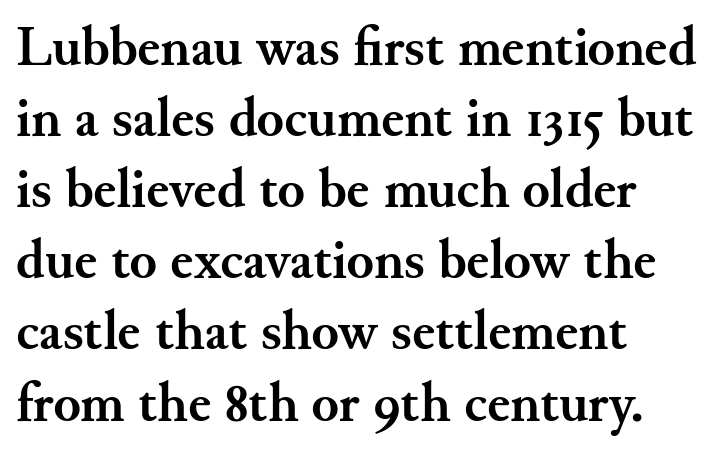
The image shows 56 px semibold serif type, upright; set left-aligned, normal line spacing (1.27x), normal letter spacing, not underlined; medium stroke contrast and a small x-height.
